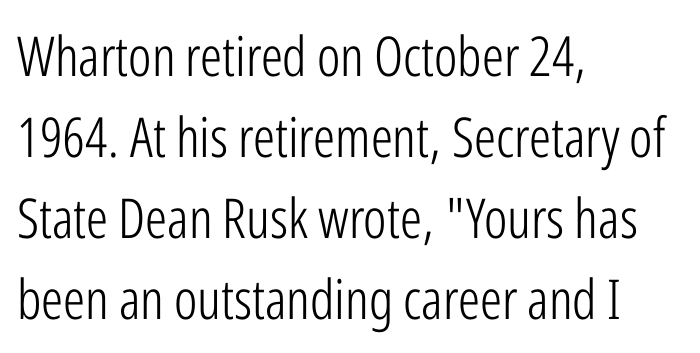
The image shows 55 px light, condensed sans-serif type, upright; set left-aligned, normal line spacing (1.47x), normal letter spacing, not underlined; low stroke contrast and a medium x-height.
